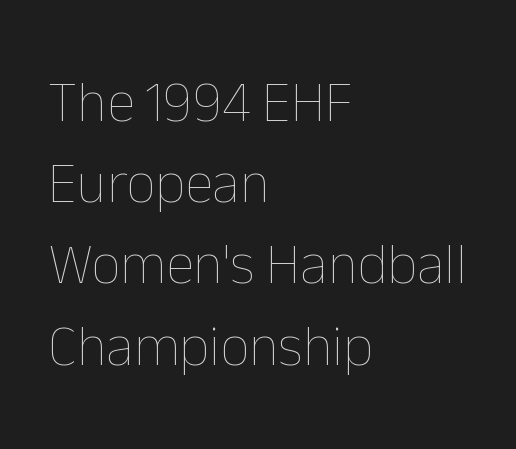
{"italic": "no", "bold": "no", "weight": "thin", "width": "normal", "stroke_contrast": "low", "x_height": "medium", "monospaced": "no", "underline": "no", "align": "left", "line_spacing": "normal", "line_spacing_ratio": 1.4, "letter_spacing": "normal", "letter_spacing_em": 0.0, "glyph_px": 58}
